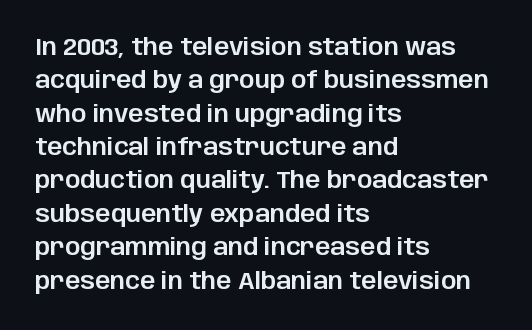
Style check: upright. Bare-footed words on every line. The passage shown has conventional tracking throughout. If you measured baseline to baseline, you'd find a middling distance. A student would call this left alignment; a typographer would say flush left, rag right.
